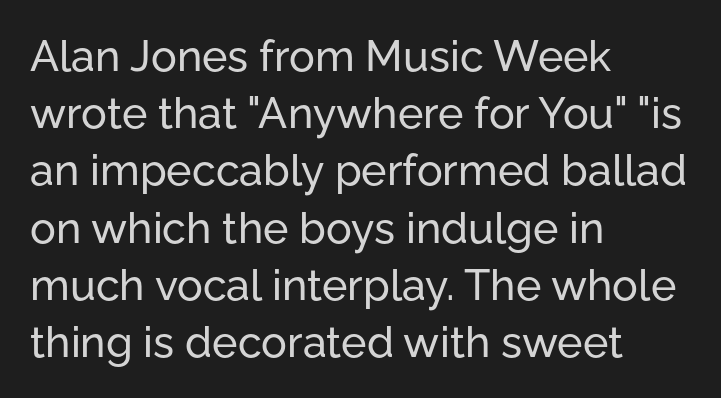
The image shows 43 px sans-serif type, upright; set left-aligned, normal line spacing (1.33x), normal letter spacing, not underlined; low stroke contrast and a medium x-height.
